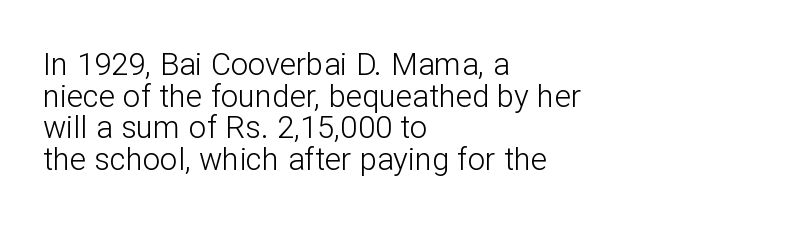
Q: Is the text bold? A: No.
Q: Is the text italic (slanted)? A: No, it is upright.
Q: Is the typeface a serif or a sans-serif typeface? A: Sans-serif.
Q: Is the text underlined? A: No.
Q: How is the paragraph aligned? A: Left-aligned.
Q: Is the spacing between letters normal or unusually wide? A: Normal.
Q: Is the spacing between lines tight, normal or loose? A: Tight.
Q: Width (condensed, normal, or wide)? A: Normal.
Q: Stroke contrast? A: Low.
Q: x-height? A: Medium.
Q: Monospaced? A: No.
